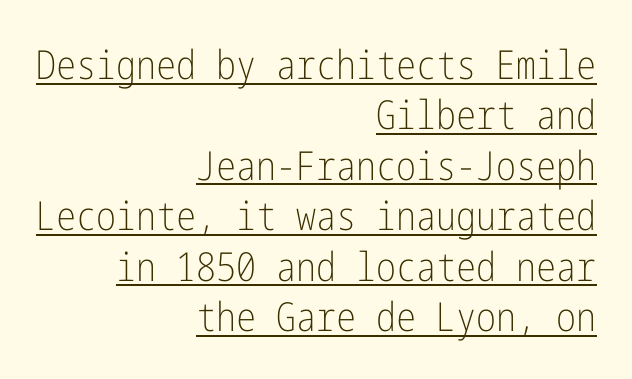
{"serif": "no", "italic": "no", "bold": "no", "weight": "light", "width": "condensed", "stroke_contrast": "low", "x_height": "medium", "underline": "yes", "align": "right", "line_spacing": "normal", "line_spacing_ratio": 1.26, "letter_spacing": "normal", "letter_spacing_em": 0.0, "glyph_px": 40}
